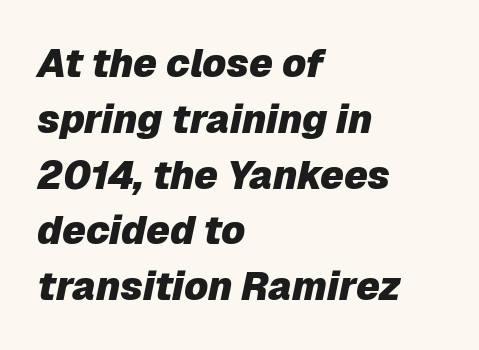
{"italic": "yes", "lean": "right", "slant_degrees": 12, "bold": "yes", "weight": "heavy", "width": "normal", "stroke_contrast": "low", "x_height": "medium", "monospaced": "no", "underline": "no", "align": "left", "line_spacing": "normal", "line_spacing_ratio": 1.43, "letter_spacing": "normal", "letter_spacing_em": 0.0, "glyph_px": 39}
